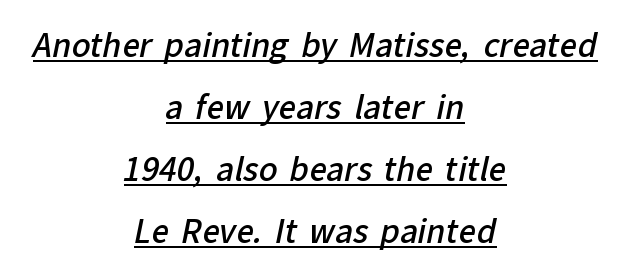
Type style note: lacks serifs. Spacing verdict: proportional, widths tailored to each character. What stands out about the letter spacing? Nothing — it is the standard amount. This sample is center-justified, so both line endings float freely. This is the in-between weight designers call semibold or demi. What's the leading like? Stretched, with rows far apart.
